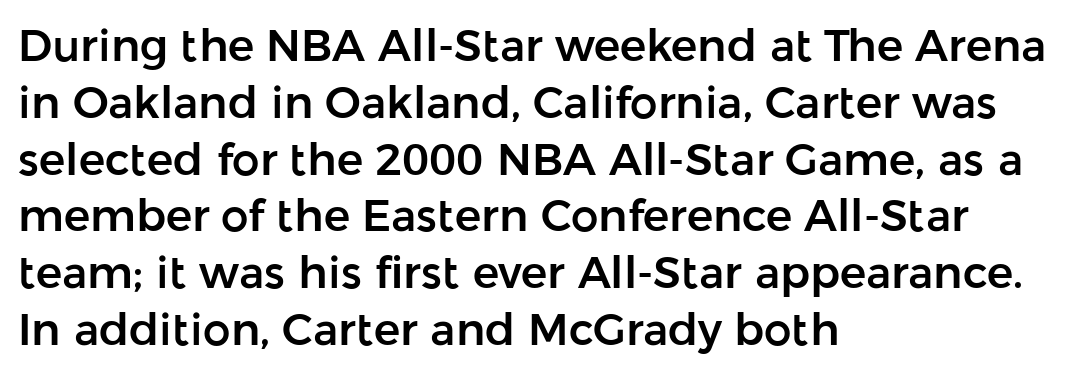
Q: Is the text italic (slanted)? A: No, it is upright.
Q: Is the typeface a serif or a sans-serif typeface? A: Sans-serif.
Q: Is the text underlined? A: No.
Q: How is the paragraph aligned? A: Left-aligned.
Q: Is the spacing between letters normal or unusually wide? A: Normal.
Q: Is the spacing between lines tight, normal or loose? A: Normal.
Q: Width (condensed, normal, or wide)? A: Normal.
Q: Stroke contrast? A: Low.
Q: x-height? A: Medium.
Q: Monospaced? A: No.
